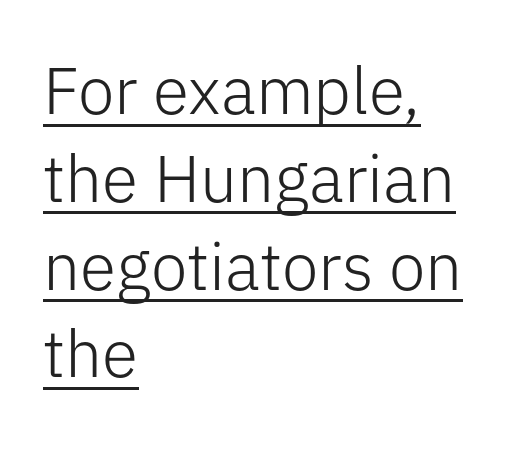
The paragraph shown leans on its left margin. This sample has the flowing, uneven cadence of proportional lettering. Inter-character spacing is left at the font's built-in metrics. Think standard paragraph weight, or any step lighter than that.
